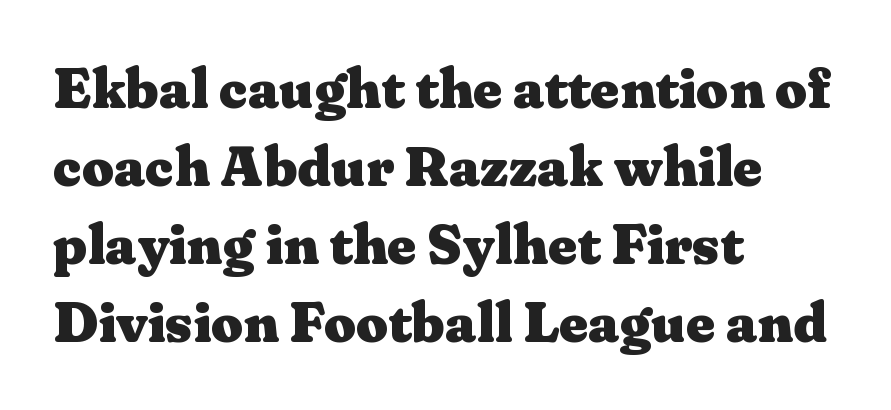
Each letter keeps its own natural width here, so spacing adapts to shape. Stroke terminals: seriffed. The rag falls on the right side of this text block. Every character sits straight up, as roman type does.
